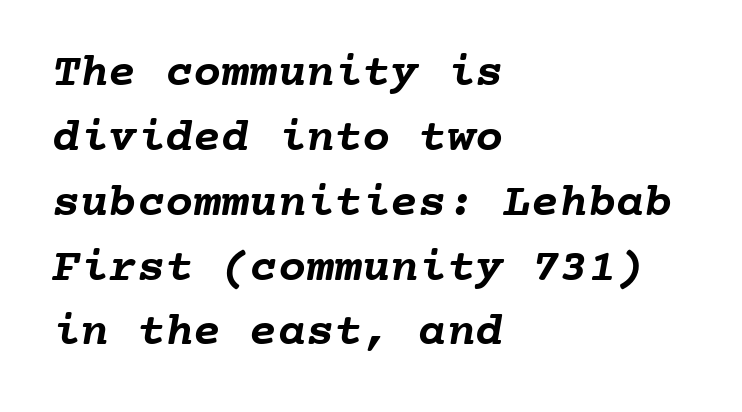
Q: Is the text bold? A: Yes.
Q: Is the text underlined? A: No.
Q: How is the paragraph aligned? A: Left-aligned.
Q: Is the spacing between letters normal or unusually wide? A: Normal.
Q: Is the spacing between lines tight, normal or loose? A: Normal.
Q: Width (condensed, normal, or wide)? A: Normal.
Q: Stroke contrast? A: Low.
Q: x-height? A: Medium.
Q: Monospaced? A: Yes.
